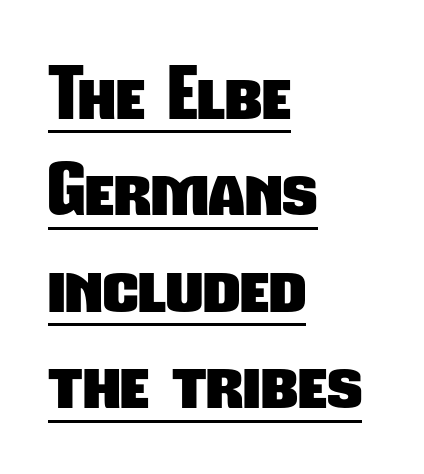
Standard letterfit; no display-style spreading of the glyphs. Are there feet on the stems? There aren't — it's a sans. The space between consecutive lines is moderate. Set as a true bold cut, around the 700 mark. This rendering features underlined lettering.
